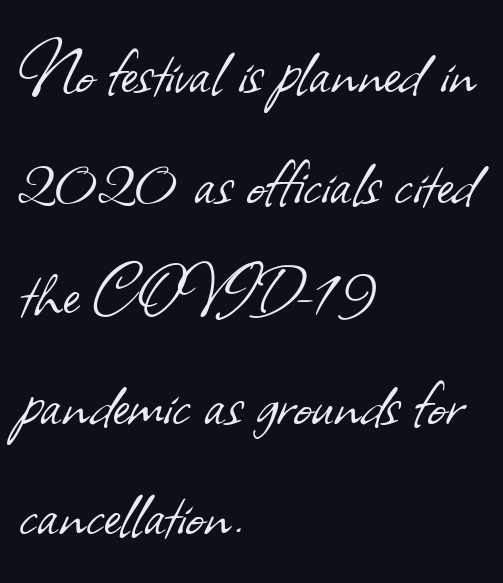
The image shows 79 px light sans-serif type; set left-aligned, normal line spacing (1.4x), normal letter spacing, not underlined; low stroke contrast and a small x-height.
